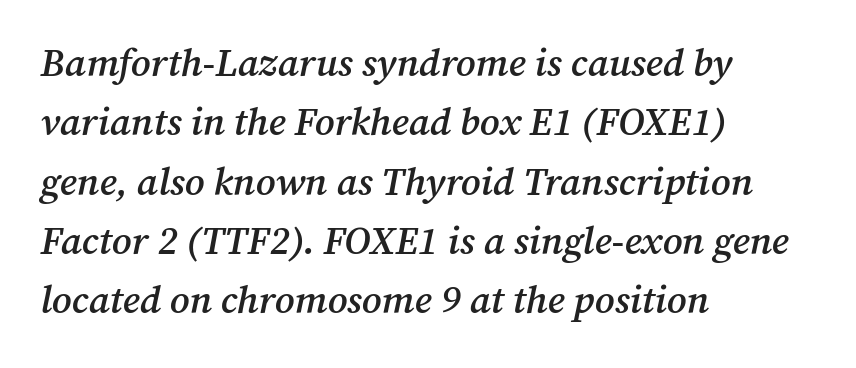
{"serif": "yes", "italic": "yes", "lean": "right", "slant_degrees": 12, "bold": "semi", "weight": "semibold", "width": "normal", "stroke_contrast": "medium", "x_height": "medium", "monospaced": "no", "underline": "no", "align": "left", "line_spacing": "normal", "line_spacing_ratio": 1.52, "letter_spacing": "normal", "letter_spacing_em": 0.0, "glyph_px": 39}
